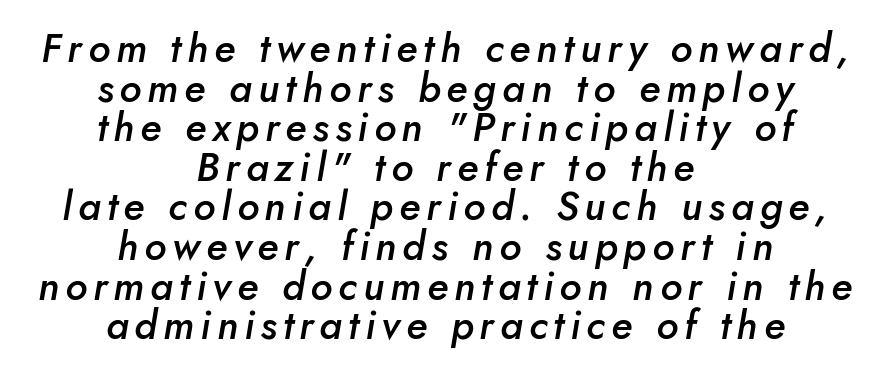
Q: Is the text bold? A: Semi-bold.
Q: Is the text italic (slanted)? A: Yes, it leans right by about 5 degrees.
Q: Is the text underlined? A: No.
Q: How is the paragraph aligned? A: Centered.
Q: Is the spacing between lines tight, normal or loose? A: Tight.
Q: Width (condensed, normal, or wide)? A: Normal.
Q: Stroke contrast? A: Low.
Q: x-height? A: Small.
Q: Monospaced? A: No.
